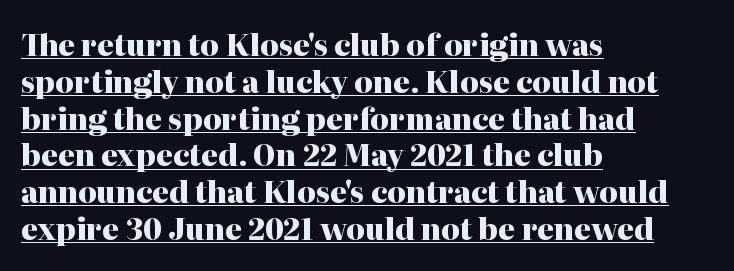
The compositor pushed each line to the left boundary. A dark, heavy texture on the line: the type is bold. Regarding leading, the lines here are spaced in the standard way. Italic: no, the glyphs are upright roman. Proportional: the letters do not fall into vertical columns.
